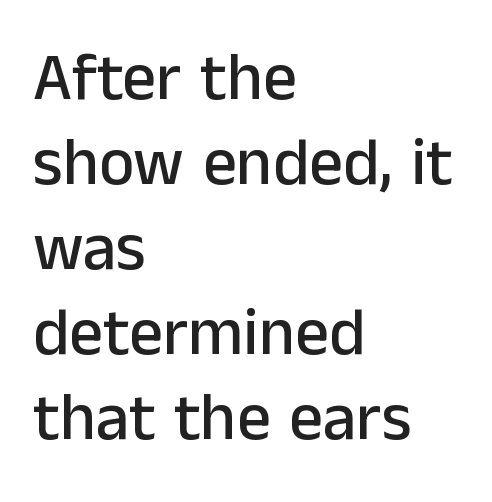
Decoration check: the copy has no underline. The letters stand upright; this is a roman face. The passage is arranged the way most books set body copy — flush left. Characters follow at the spacing the type designer built in.
